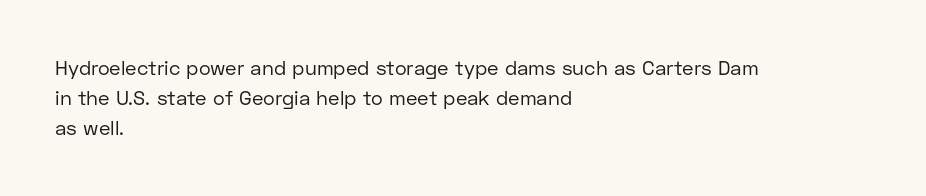
{"italic": "no", "bold": "no", "underline": "no", "align": "left", "line_spacing": "normal", "line_spacing_ratio": 1.51, "letter_spacing": "normal", "letter_spacing_em": 0.0, "glyph_px": 20}
